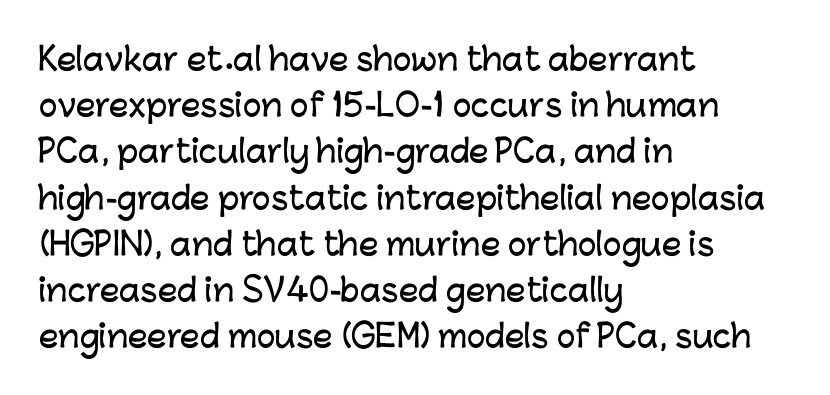
Q: Is the text italic (slanted)? A: No, it is upright.
Q: Is the typeface a serif or a sans-serif typeface? A: Sans-serif.
Q: Is the text underlined? A: No.
Q: How is the paragraph aligned? A: Left-aligned.
Q: Is the spacing between letters normal or unusually wide? A: Normal.
Q: Is the spacing between lines tight, normal or loose? A: Normal.
Q: Width (condensed, normal, or wide)? A: Normal.
Q: Stroke contrast? A: Low.
Q: x-height? A: Medium.
Q: Monospaced? A: No.
